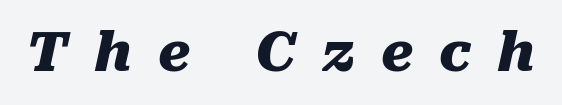
Each row of text sits above clean, open space. Italic? Definitely — the glyphs are oblique. The gaps between neighbouring characters are conspicuously large. Varying glyph widths throughout — classic text-font behaviour.
